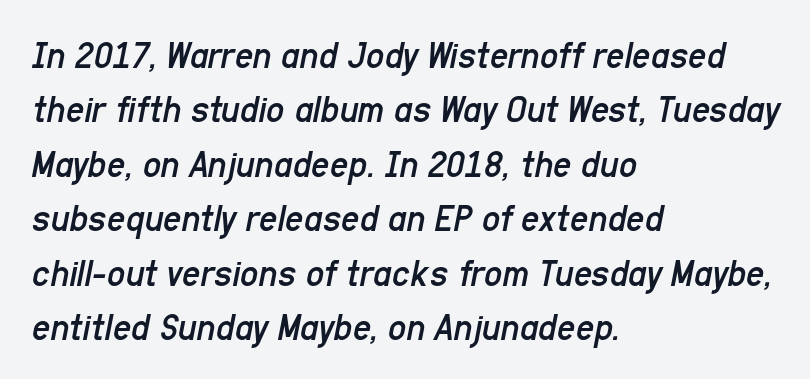
A typesetter would mark this as italic. Check under the words: just untouched page. These lines are rendered in a variable-pitch font. What's the leading like? Ordinary, nothing unusual. The rendering anchors every line to the left-hand side. Caption: standard tracking, unaltered.
